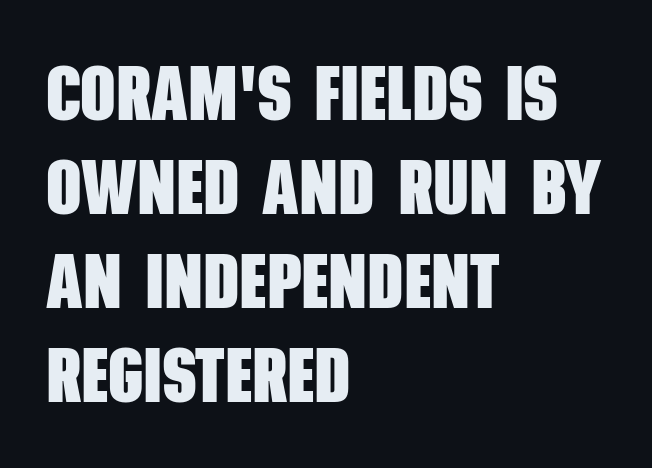
The image shows 77 px heavy, condensed sans-serif type; set left-aligned, line spacing 1.22x, normal letter spacing, not underlined; low stroke contrast and a large x-height.
